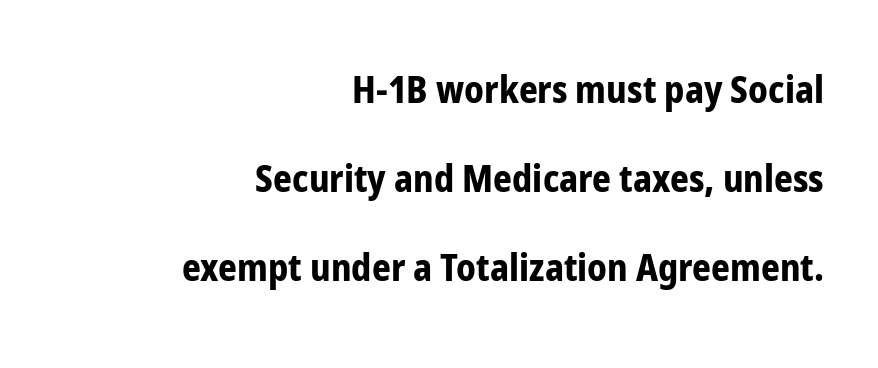
Note: no serifs on the glyphs. As a designer I'd log this as weight 700, bold. Type without underlining. You could fit nearly another row in the gap between these rows. Proportional: the letters do not fall into vertical columns. No italicization has been applied; the sample stays upright.
